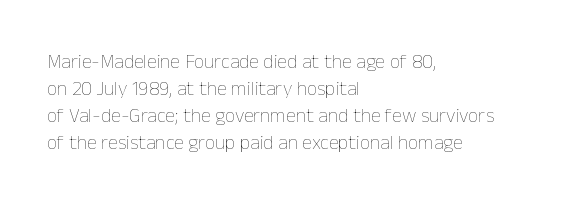
The image shows 20 px text type, upright; set left-aligned, normal line spacing (1.35x), normal letter spacing, not underlined.
